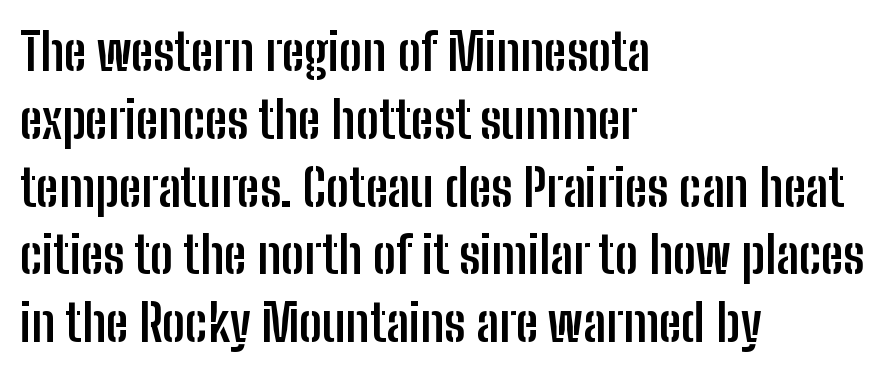
Q: Is the text bold? A: Yes.
Q: Is the text italic (slanted)? A: No, it is upright.
Q: Is the typeface a serif or a sans-serif typeface? A: Sans-serif.
Q: Is the text underlined? A: No.
Q: How is the paragraph aligned? A: Left-aligned.
Q: Is the spacing between letters normal or unusually wide? A: Normal.
Q: Is the spacing between lines tight, normal or loose? A: Normal.
Q: Width (condensed, normal, or wide)? A: Condensed.
Q: Stroke contrast? A: Low.
Q: x-height? A: Medium.
Q: Monospaced? A: No.
